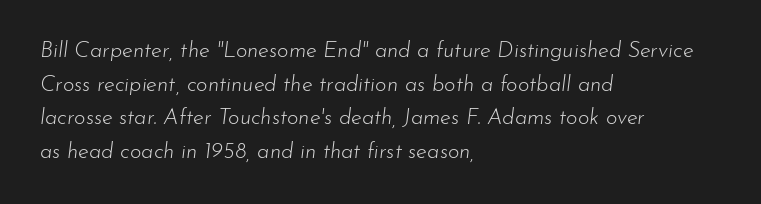
Q: Is the text bold? A: No.
Q: Is the text italic (slanted)? A: Yes, it leans right by about 7 degrees.
Q: Is the text underlined? A: No.
Q: How is the paragraph aligned? A: Left-aligned.
Q: Is the spacing between letters normal or unusually wide? A: Normal.
Q: Is the spacing between lines tight, normal or loose? A: Normal.
